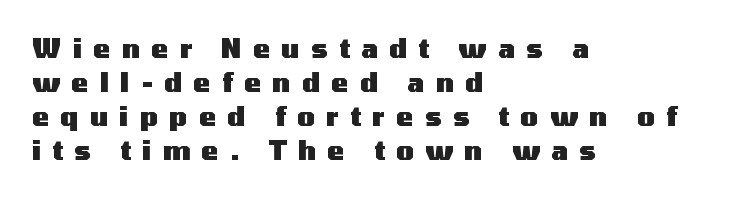
Q: Is the text bold? A: Yes.
Q: Is the text italic (slanted)? A: No, it is upright.
Q: Is the text underlined? A: No.
Q: How is the paragraph aligned? A: Left-aligned.
Q: Is the spacing between letters normal or unusually wide? A: Unusually wide.
Q: Is the spacing between lines tight, normal or loose? A: Normal.
